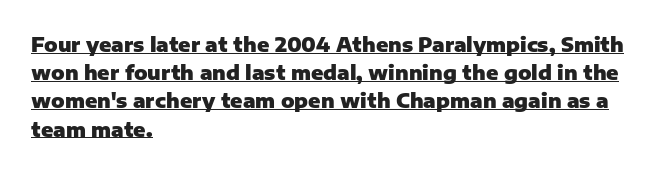
The image shows 20 px bold type, upright; set left-aligned, normal line spacing (1.41x), normal letter spacing, underlined.
